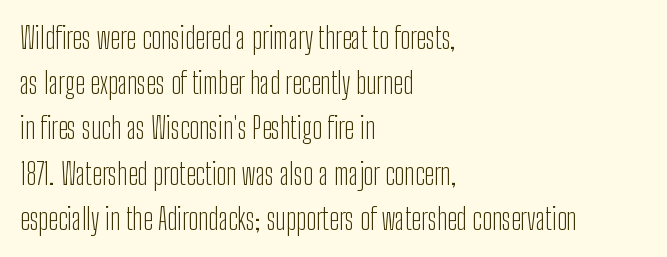
Unlike italic type, these characters show no tilt at all. Stroke mass is kept to a normal reading level or below. The letters advance in unequal steps, a hallmark of proportional type. A bare baseline throughout the passage.
